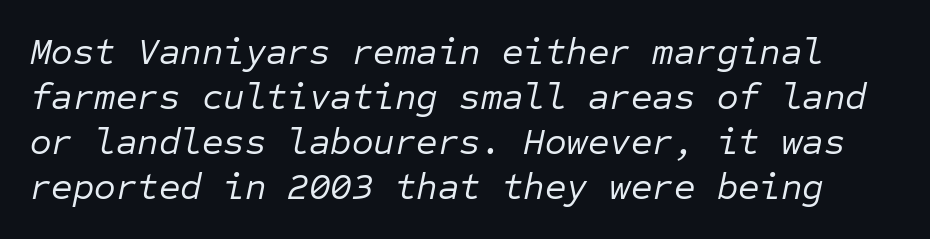
The image shows 37 px regular-weight type, italic (leaning right), monospaced; set line spacing 1.22x, normal letter spacing, not underlined; low stroke contrast and a medium x-height.
